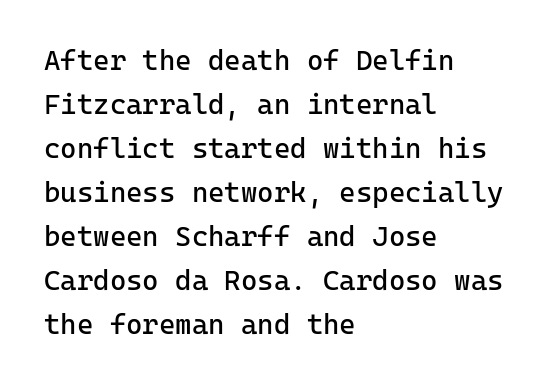
{"serif": "no", "italic": "no", "bold": "no", "weight": "regular", "width": "normal", "stroke_contrast": "low", "x_height": "medium", "monospaced": "yes", "underline": "no", "align": "left", "line_spacing": "normal", "line_spacing_ratio": 1.57, "letter_spacing": "normal", "letter_spacing_em": 0.0, "glyph_px": 28}
